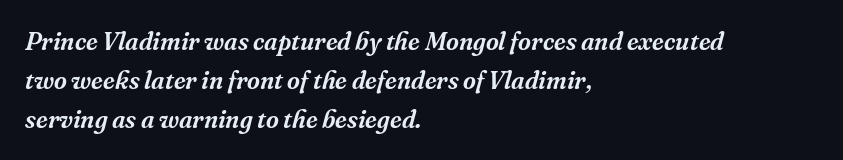
The image shows 25 px text type, italic (leaning right); set left-aligned, normal line spacing (1.56x), normal letter spacing, not underlined.
